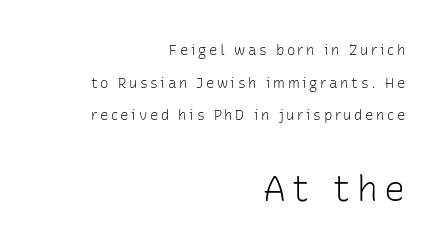
A clean baseline with only descenders dipping below it. The font is comparable to plain body text, perhaps lighter. These lines were composed using upright roman letters. Letterform terminals end flat and unadorned throughout the passage. The face used here appears at its bigger size in the lower chunk. One-word summary of the alignment: right.
